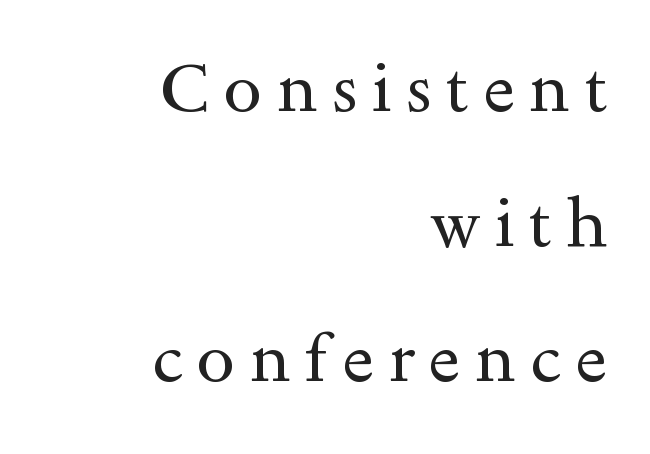
Q: Is the text bold? A: No.
Q: Is the text italic (slanted)? A: No, it is upright.
Q: Is the typeface a serif or a sans-serif typeface? A: Serif.
Q: Is the text underlined? A: No.
Q: How is the paragraph aligned? A: Right-aligned.
Q: Is the spacing between letters normal or unusually wide? A: Unusually wide.
Q: Is the spacing between lines tight, normal or loose? A: Loose.
Q: Width (condensed, normal, or wide)? A: Wide.
Q: x-height? A: Small.
Q: Monospaced? A: No.
